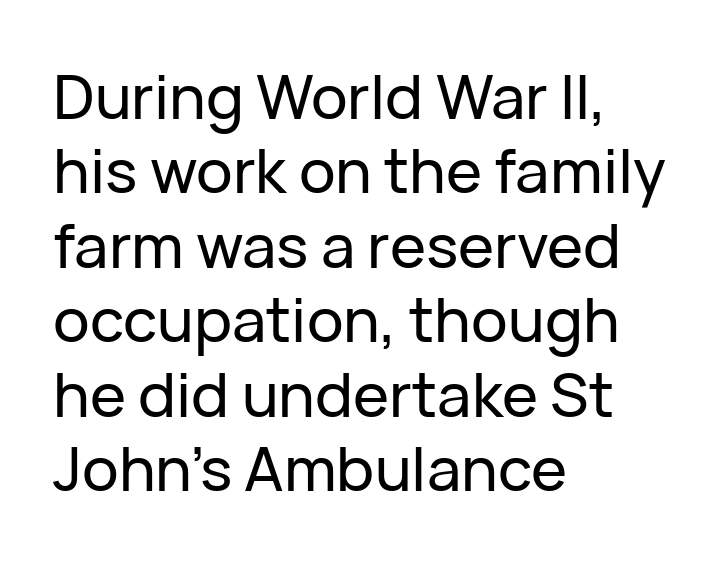
{"serif": "no", "italic": "no", "width": "normal", "stroke_contrast": "low", "x_height": "medium", "monospaced": "no", "underline": "no", "align": "left", "line_spacing_ratio": 1.22, "letter_spacing": "normal", "letter_spacing_em": 0.0, "glyph_px": 61}
